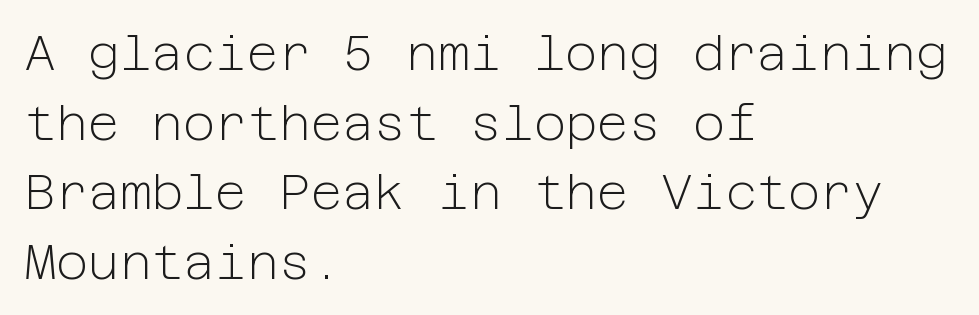
The image shows 49 px light sans-serif type, upright; set left-aligned, normal line spacing (1.42x), normal letter spacing, not underlined; low stroke contrast and a medium x-height.
